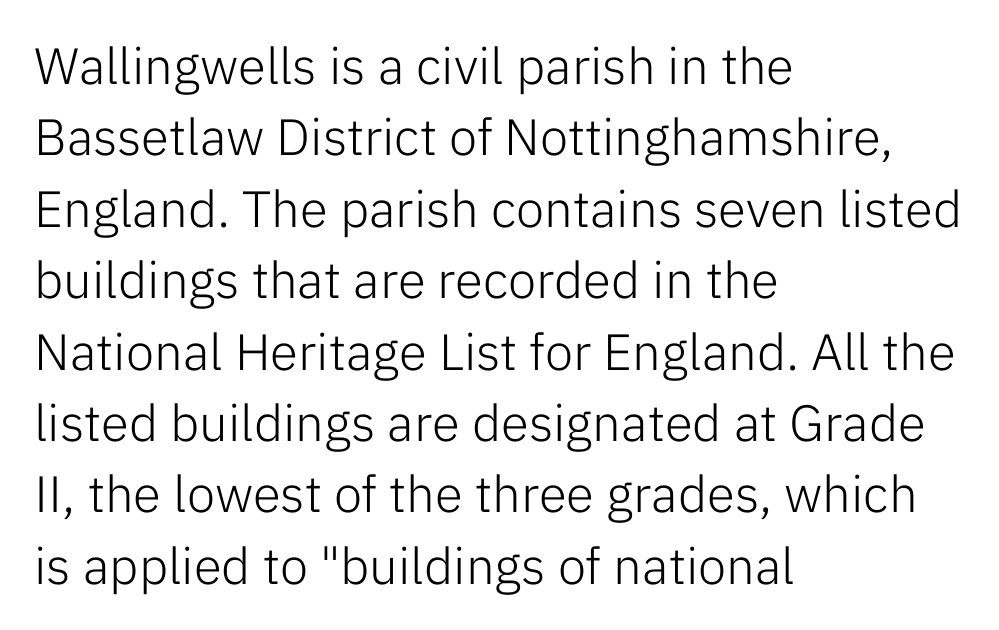
The rows are spaced the way most documents space them. Serif or sans? Sans — the stroke terminals are bare. Does extra space separate the letters? No, they use regular spacing. Heaviness? Minimal to ordinary, like unemphasized prose. The paragraph has a hard left edge and a soft right edge.
